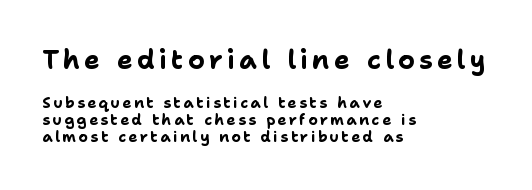
The image shows 26 px bold type, upright; set left-aligned, tight line spacing (1.13x), not underlined; the first (top) block is 1.73x larger.
